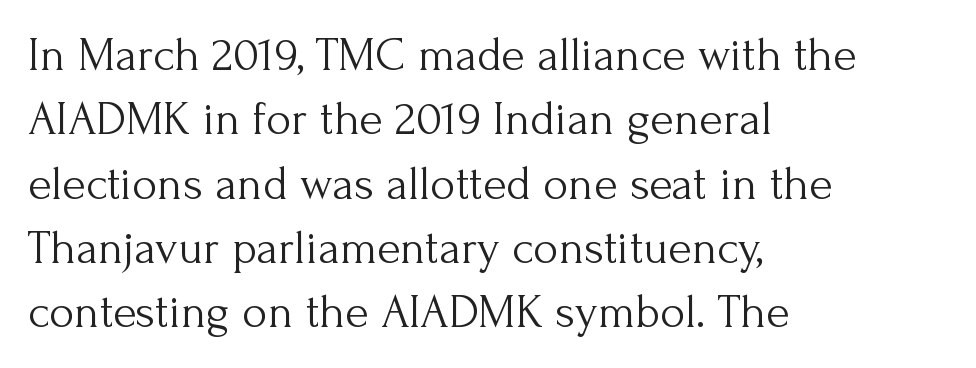
{"serif": "yes", "italic": "no", "bold": "no", "weight": "light", "width": "normal", "stroke_contrast": "medium", "x_height": "small", "monospaced": "no", "underline": "no", "align": "left", "line_spacing": "normal", "line_spacing_ratio": 1.34, "letter_spacing": "normal", "letter_spacing_em": 0.0, "glyph_px": 48}
